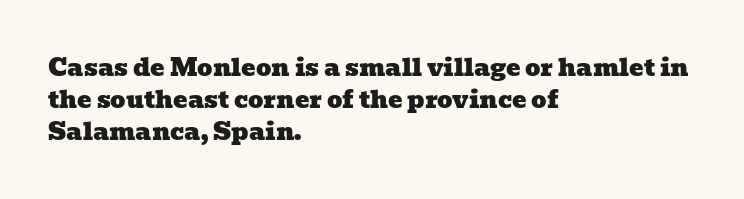
{"underline": "no", "align": "left", "line_spacing": "normal", "line_spacing_ratio": 1.33, "letter_spacing": "normal", "letter_spacing_em": 0.0, "glyph_px": 24}
